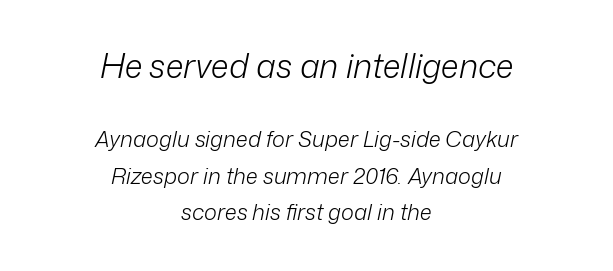
Style check: oblique. The weight would be labelled regular, book, light, or lighter still. The passage shown begins with its larger block and ends with its smaller one. Leftover space on each line is divided equally before and after the words. Descenders hang freely into open space.
